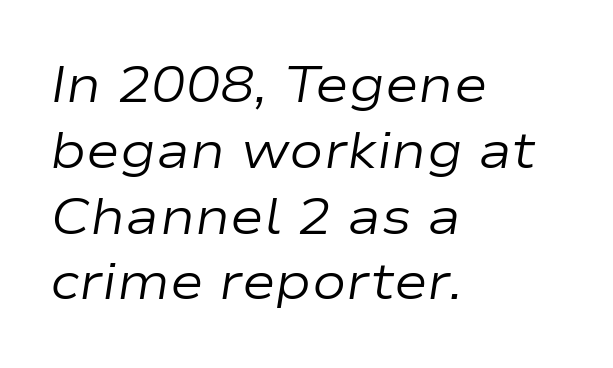
Q: Is the text bold? A: No.
Q: Is the text italic (slanted)? A: Yes, it leans right by about 9 degrees.
Q: Is the text underlined? A: No.
Q: How is the paragraph aligned? A: Left-aligned.
Q: Is the spacing between letters normal or unusually wide? A: Normal.
Q: Is the spacing between lines tight, normal or loose? A: Normal.
Q: Width (condensed, normal, or wide)? A: Wide.
Q: Stroke contrast? A: Low.
Q: x-height? A: Medium.
Q: Monospaced? A: No.
